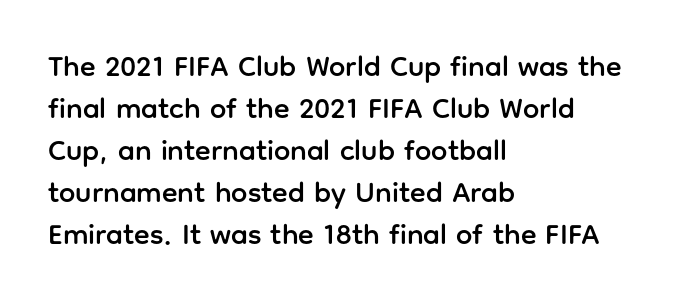
Q: Is the text italic (slanted)? A: No, it is upright.
Q: Is the typeface a serif or a sans-serif typeface? A: Sans-serif.
Q: Is the text underlined? A: No.
Q: How is the paragraph aligned? A: Left-aligned.
Q: Is the spacing between letters normal or unusually wide? A: Normal.
Q: Is the spacing between lines tight, normal or loose? A: Normal.
Q: Width (condensed, normal, or wide)? A: Normal.
Q: Stroke contrast? A: Low.
Q: x-height? A: Medium.
Q: Monospaced? A: No.
